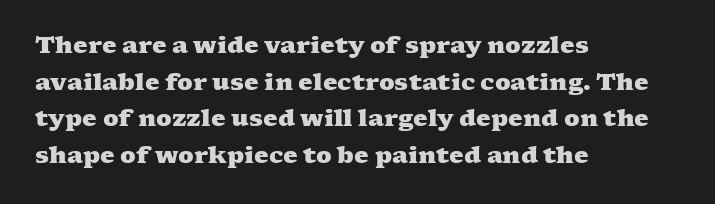
Q: Is the text bold? A: Yes.
Q: Is the text underlined? A: No.
Q: How is the paragraph aligned? A: Left-aligned.
Q: Is the spacing between letters normal or unusually wide? A: Normal.
Q: Is the spacing between lines tight, normal or loose? A: Normal.
